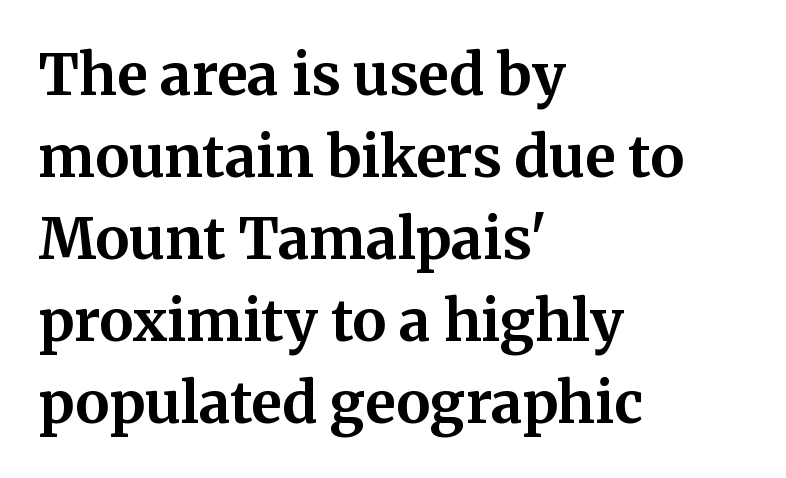
The image shows 57 px bold serif type, upright; set left-aligned, normal line spacing (1.44x), normal letter spacing, not underlined; medium stroke contrast and a medium x-height.
